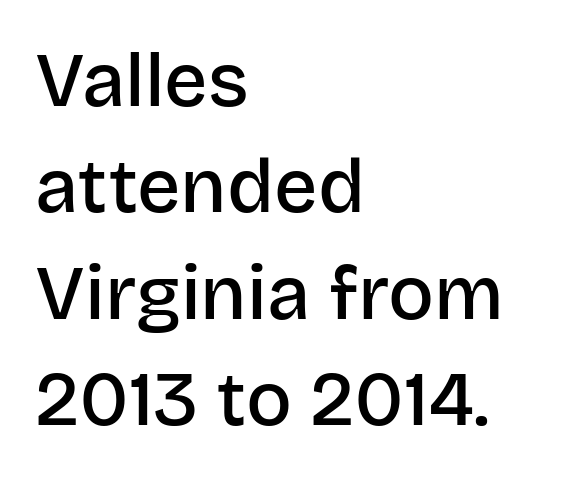
The image shows 76 px semibold sans-serif type, upright; set left-aligned, normal line spacing (1.4x), normal letter spacing, not underlined; low stroke contrast and a large x-height.
